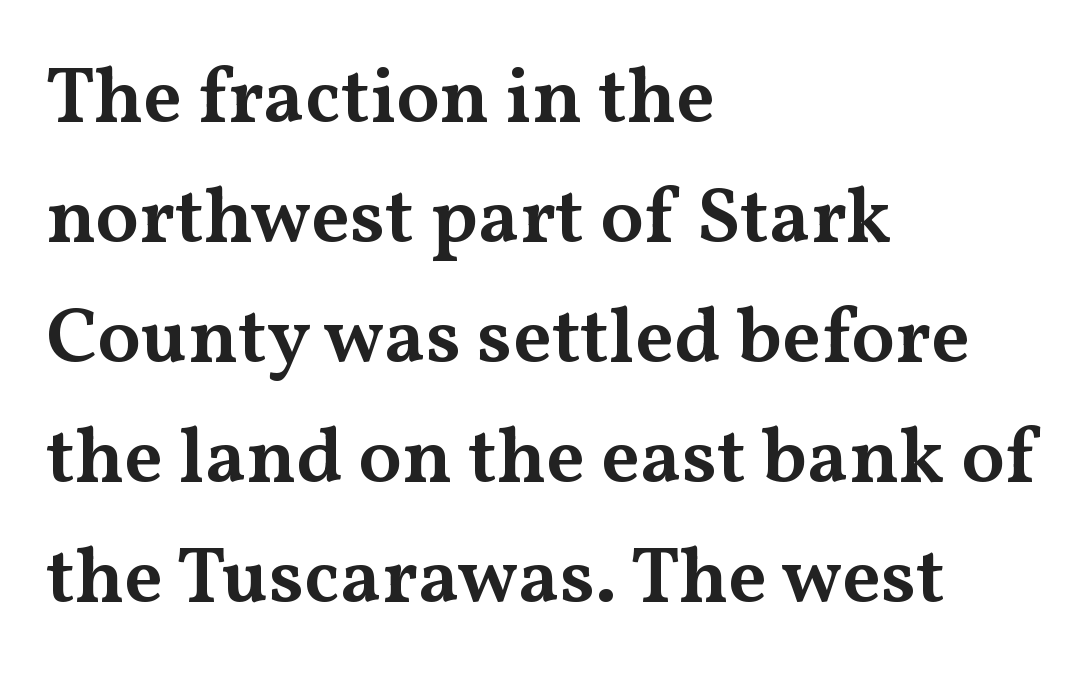
The image shows 79 px semibold, wide serif type, upright; set left-aligned, normal line spacing (1.52x), normal letter spacing, not underlined; medium stroke contrast and a medium x-height.
